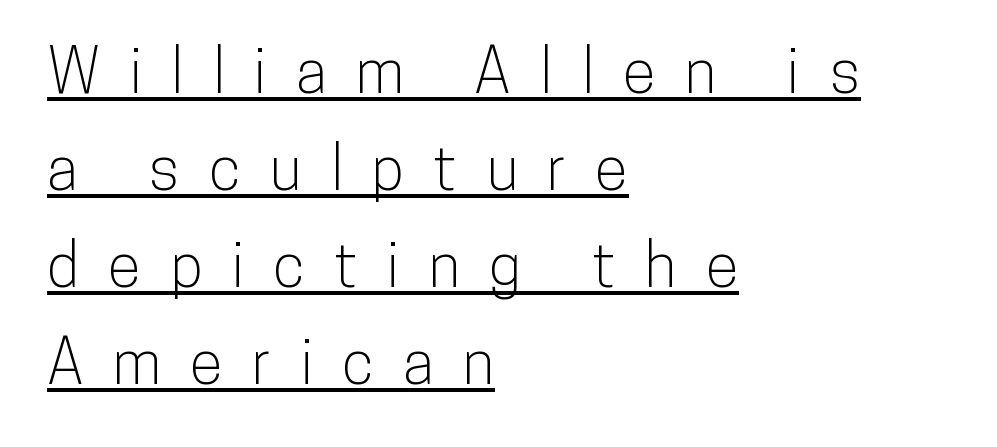
{"serif": "no", "italic": "no", "width": "condensed", "stroke_contrast": "low", "x_height": "medium", "monospaced": "no", "underline": "yes", "align": "left", "line_spacing": "normal", "line_spacing_ratio": 1.59, "letter_spacing": "wide", "letter_spacing_em": 0.48, "glyph_px": 61}
